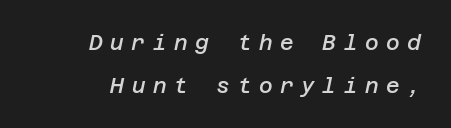
Q: Is the text bold? A: Semi-bold.
Q: Is the text italic (slanted)? A: Yes, it leans right by about 12 degrees.
Q: Is the text underlined? A: No.
Q: How is the paragraph aligned? A: Right-aligned.
Q: Is the spacing between letters normal or unusually wide? A: Unusually wide.
Q: Is the spacing between lines tight, normal or loose? A: Loose.
